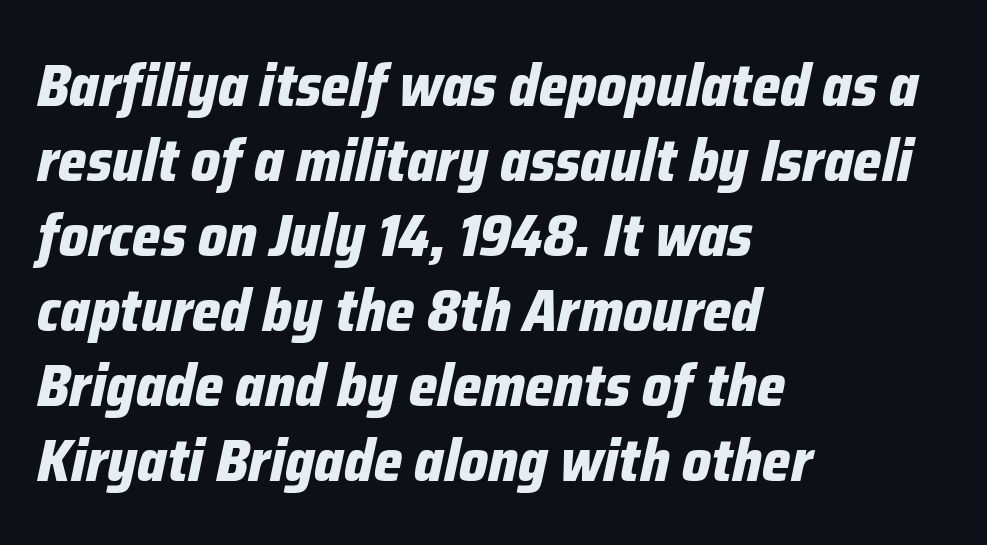
If you measured baseline to baseline, you'd find a middling distance. The face used here is proportionally spaced, like ordinary book or web type. Descenders hang freely into open space. Strokes here are thick enough to call this a true bold. Caption: multi-line text, flush left, ragged right.
